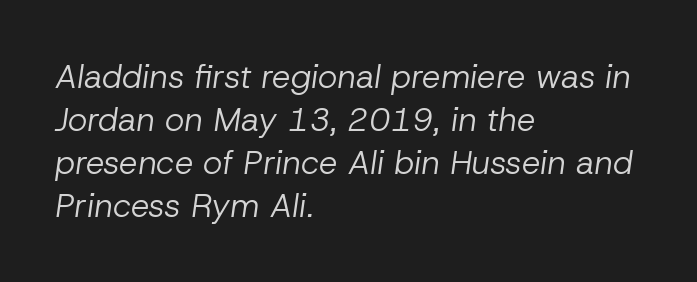
{"italic": "yes", "lean": "right", "slant_degrees": 8, "bold": "no", "weight": "regular", "width": "normal", "stroke_contrast": "low", "x_height": "medium", "monospaced": "no", "underline": "no", "align": "left", "line_spacing": "normal", "line_spacing_ratio": 1.3, "letter_spacing": "normal", "letter_spacing_em": 0.0, "glyph_px": 33}
